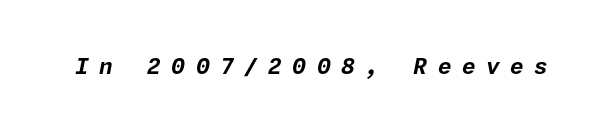
Q: Is the text bold? A: Yes.
Q: Is the text italic (slanted)? A: Yes, it leans right by about 11 degrees.
Q: Is the text underlined? A: No.
Q: Is the spacing between letters normal or unusually wide? A: Unusually wide.
